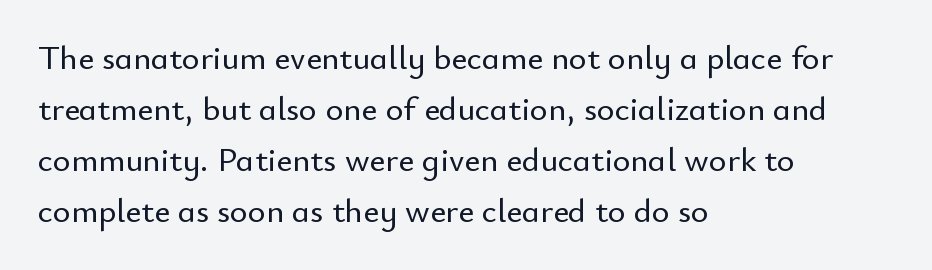
The rendering anchors every line to the left-hand side. Here the designer chose a conventional face with non-uniform glyph widths. This rendering employs a face without finishing strokes, i.e., a sans-serif. A typesetter would call this leading conventional body-copy spacing. The letters sit at their default tracking, neither squeezed nor spread. Nobody drew a line under any word here.
